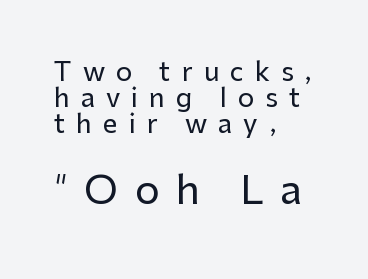
Nobody drew a line under any word here. Reading down the column, the eye jumps only a short way to each next line. The passage shown begins with its smaller block and ends with its larger one. The passage shown has open, widely tracked lettering throughout. The rendering anchors every line to the left-hand side. The glyphs in this specimen are sans serif.
